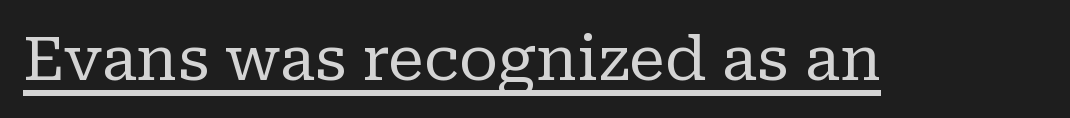
Q: Is the text bold? A: No.
Q: Is the text italic (slanted)? A: No, it is upright.
Q: Is the typeface a serif or a sans-serif typeface? A: Serif.
Q: Is the text underlined? A: Yes.
Q: Is the spacing between letters normal or unusually wide? A: Normal.
Q: Width (condensed, normal, or wide)? A: Normal.
Q: Stroke contrast? A: Low.
Q: x-height? A: Medium.
Q: Monospaced? A: No.
